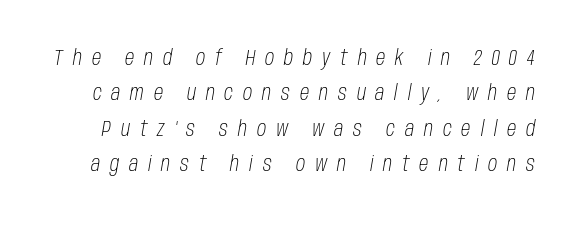
Q: Is the text bold? A: No.
Q: Is the text italic (slanted)? A: Yes, it leans right by about 10 degrees.
Q: Is the text underlined? A: No.
Q: Is the spacing between letters normal or unusually wide? A: Unusually wide.
Q: Is the spacing between lines tight, normal or loose? A: Normal.
